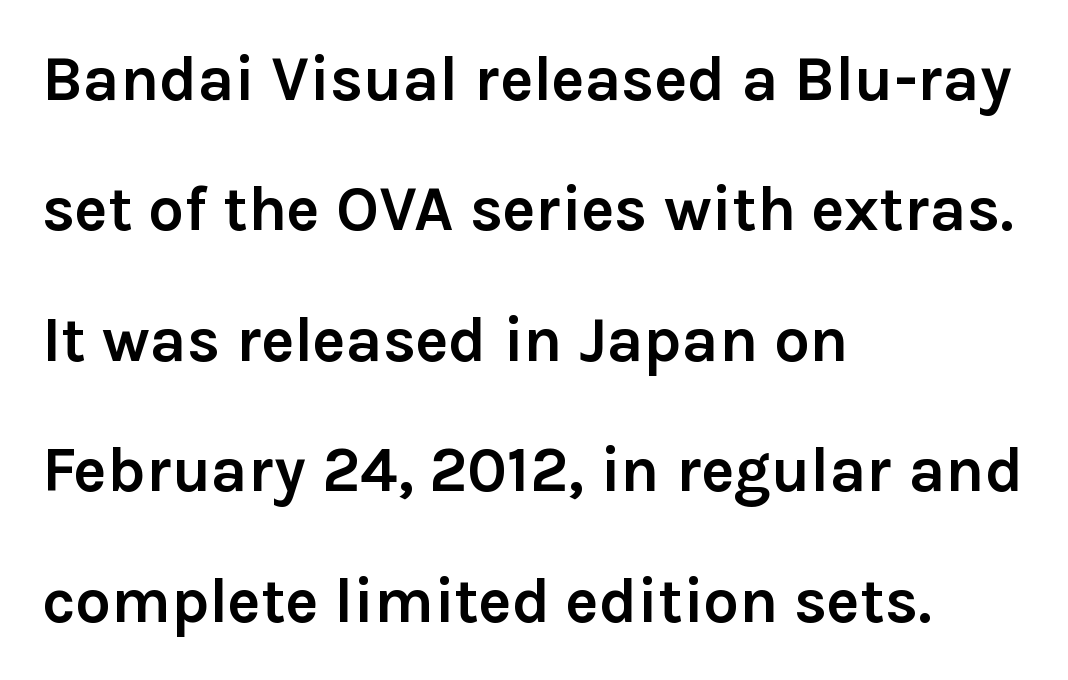
{"serif": "no", "italic": "no", "bold": "yes", "weight": "semibold", "width": "normal", "x_height": "medium", "monospaced": "no", "underline": "no", "align": "left", "line_spacing": "loose", "line_spacing_ratio": 2.07, "letter_spacing": "normal", "letter_spacing_em": 0.0, "glyph_px": 63}
